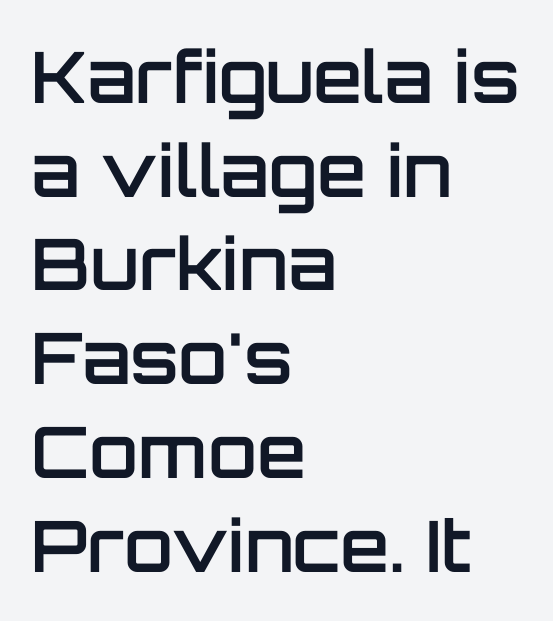
The foot of each line stays bare and open. Honestly, the row spacing looks completely unremarkable. Notice how the passage keeps a crisp vertical edge on the left only. This sample uses plain, unmodified letter spacing. The letters advance in unequal steps, a hallmark of proportional type.
